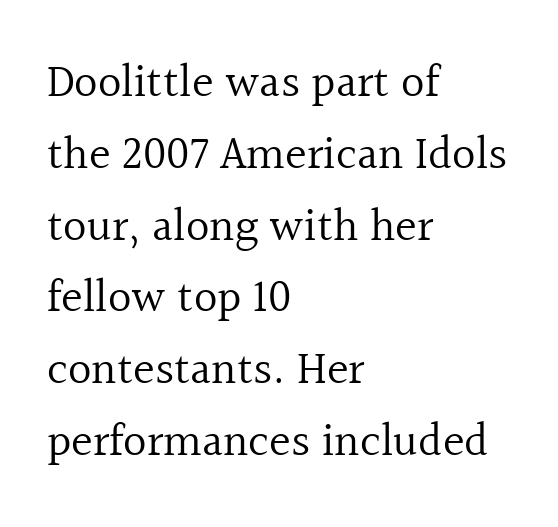
Q: Is the text bold? A: No.
Q: Is the text italic (slanted)? A: No, it is upright.
Q: Is the typeface a serif or a sans-serif typeface? A: Serif.
Q: Is the text underlined? A: No.
Q: How is the paragraph aligned? A: Left-aligned.
Q: Is the spacing between letters normal or unusually wide? A: Normal.
Q: Is the spacing between lines tight, normal or loose? A: Normal.
Q: Width (condensed, normal, or wide)? A: Normal.
Q: x-height? A: Medium.
Q: Monospaced? A: No.
